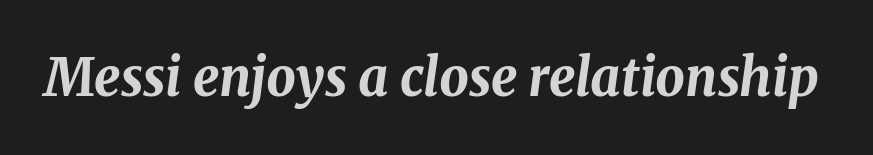
{"italic": "yes", "lean": "right", "slant_degrees": 8, "bold": "yes", "weight": "bold", "width": "normal", "stroke_contrast": "medium", "x_height": "medium", "monospaced": "no", "underline": "no", "letter_spacing": "normal", "letter_spacing_em": 0.0, "glyph_px": 52}
